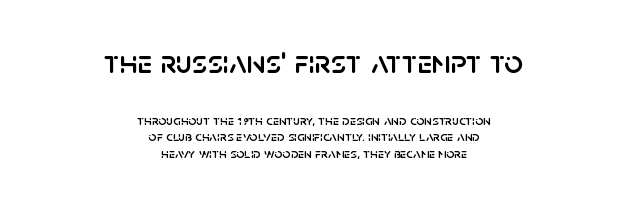
Q: Is the text italic (slanted)? A: No, it is upright.
Q: Is the typeface a serif or a sans-serif typeface? A: Sans-serif.
Q: Is the text underlined? A: No.
Q: How is the paragraph aligned? A: Centered.
Q: Is the spacing between letters normal or unusually wide? A: Normal.
Q: Which block of text is set in a larger size, the first (top) or the second (bottom)? A: The first (top) one.
Q: Width (condensed, normal, or wide)? A: Normal.
Q: Stroke contrast? A: Low.
Q: x-height? A: Large.
Q: Monospaced? A: No.
